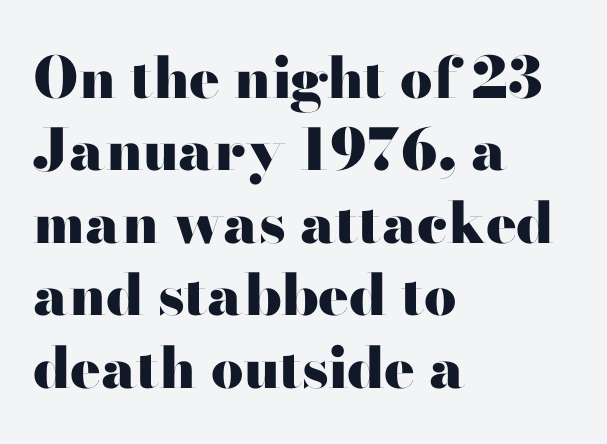
The image shows 57 px heavy, wide sans-serif type, upright; set left-aligned, normal line spacing (1.27x), normal letter spacing, not underlined; high stroke contrast and a small x-height.
